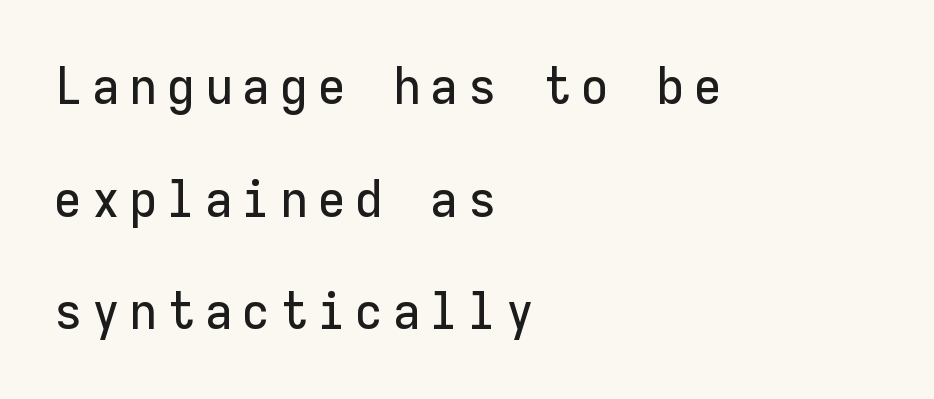
{"serif": "no", "italic": "no", "width": "normal", "stroke_contrast": "low", "x_height": "medium", "monospaced": "yes", "underline": "no", "align": "left", "line_spacing": "loose", "line_spacing_ratio": 2.21, "glyph_px": 51}
